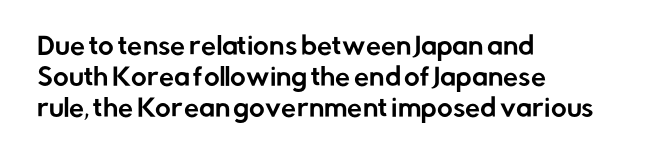
The rag falls on the right side of this text block. How would I describe the line gaps? Plain and ordinary. Ordinary non-slanted type is in use. The gaps between neighbouring characters are ordinary and unremarkable.
